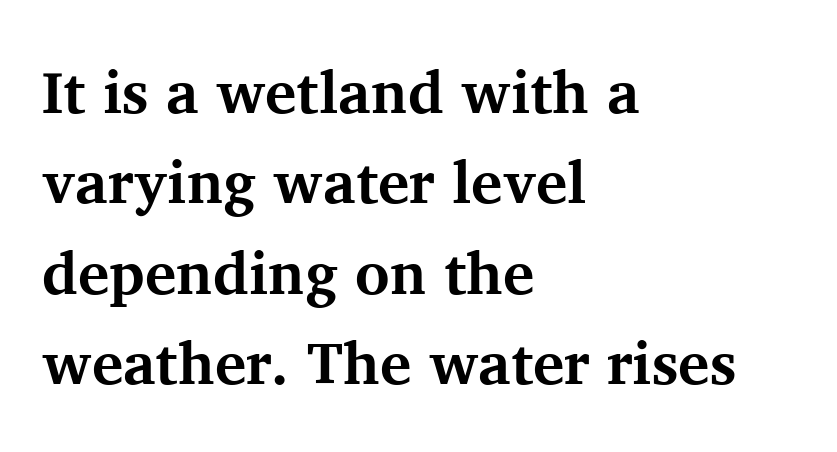
Q: Is the text bold? A: Yes.
Q: Is the text italic (slanted)? A: No, it is upright.
Q: Is the typeface a serif or a sans-serif typeface? A: Serif.
Q: Is the text underlined? A: No.
Q: How is the paragraph aligned? A: Left-aligned.
Q: Is the spacing between letters normal or unusually wide? A: Normal.
Q: Is the spacing between lines tight, normal or loose? A: Normal.
Q: Width (condensed, normal, or wide)? A: Normal.
Q: Stroke contrast? A: Medium.
Q: x-height? A: Medium.
Q: Monospaced? A: No.
